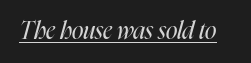
The image shows 24 px text type, italic (leaning right); set normal letter spacing, underlined.
